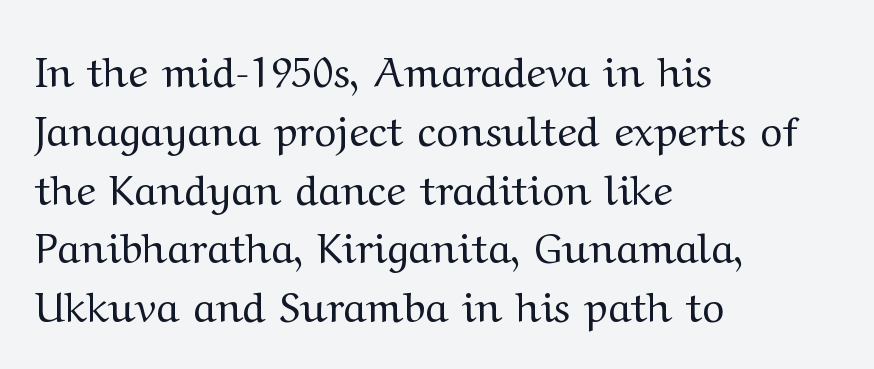
The string is rendered with underlining switched off. Honestly, the row spacing looks completely unremarkable. The passage shown is typed in a proportional face where columns would drift. The glyphs in this specimen are seriffed. Caption: standard tracking, unaltered.
